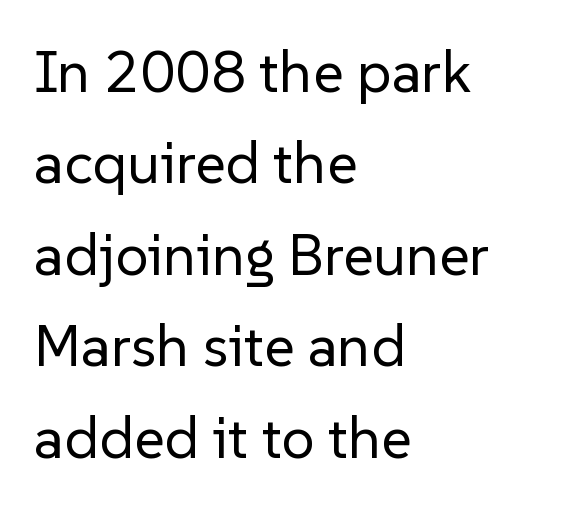
Q: Is the text bold? A: No.
Q: Is the text italic (slanted)? A: No, it is upright.
Q: Is the typeface a serif or a sans-serif typeface? A: Sans-serif.
Q: Is the text underlined? A: No.
Q: How is the paragraph aligned? A: Left-aligned.
Q: Is the spacing between letters normal or unusually wide? A: Normal.
Q: Is the spacing between lines tight, normal or loose? A: Normal.
Q: Width (condensed, normal, or wide)? A: Normal.
Q: Stroke contrast? A: Low.
Q: x-height? A: Medium.
Q: Monospaced? A: No.
